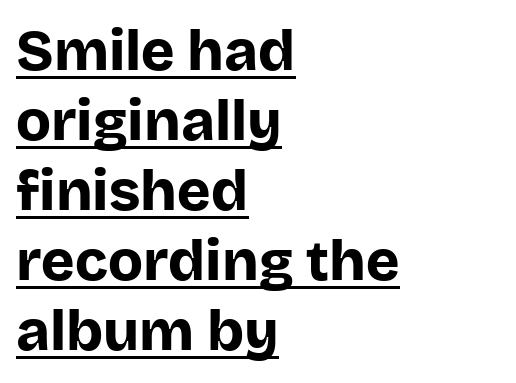
The image shows 57 px bold sans-serif type, upright; set left-aligned, line spacing 1.23x, normal letter spacing, underlined; low stroke contrast and a large x-height.
